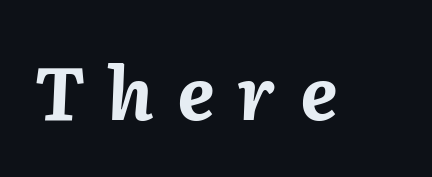
The image shows 73 px bold type, italic (leaning right); set unusually wide letter spacing (+0.32 em), not underlined; medium stroke contrast and a medium x-height.
